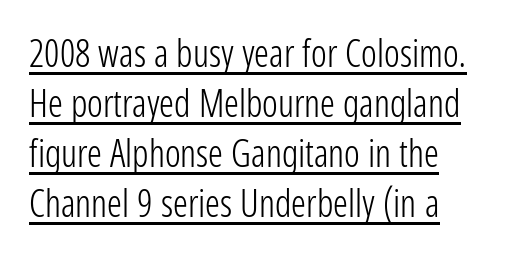
Q: Is the text bold? A: No.
Q: Is the text italic (slanted)? A: No, it is upright.
Q: Is the typeface a serif or a sans-serif typeface? A: Sans-serif.
Q: Is the text underlined? A: Yes.
Q: How is the paragraph aligned? A: Left-aligned.
Q: Is the spacing between letters normal or unusually wide? A: Normal.
Q: Is the spacing between lines tight, normal or loose? A: Normal.
Q: Width (condensed, normal, or wide)? A: Condensed.
Q: Stroke contrast? A: Low.
Q: x-height? A: Medium.
Q: Monospaced? A: No.
